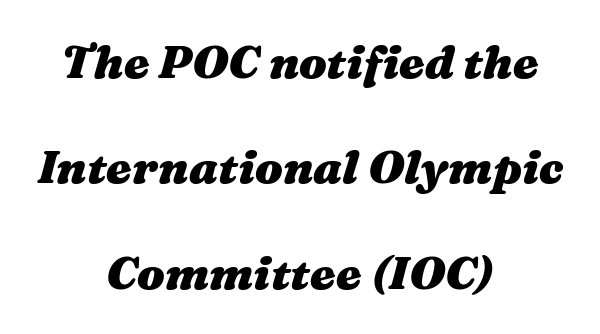
The image shows 46 px heavy, wide type, italic (leaning right); set centered, loose line spacing (2.29x), normal letter spacing, not underlined; medium stroke contrast and a medium x-height.
